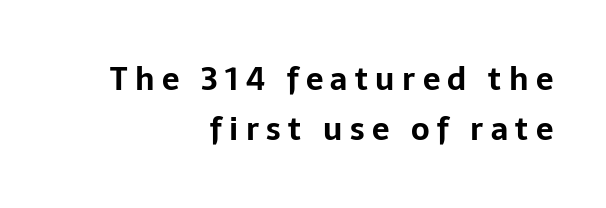
{"serif": "no", "italic": "no", "bold": "yes", "weight": "bold", "width": "normal", "stroke_contrast": "low", "x_height": "medium", "monospaced": "no", "underline": "no", "align": "right", "line_spacing": "normal", "line_spacing_ratio": 1.61, "letter_spacing": "wide", "letter_spacing_em": 0.24, "glyph_px": 31}
